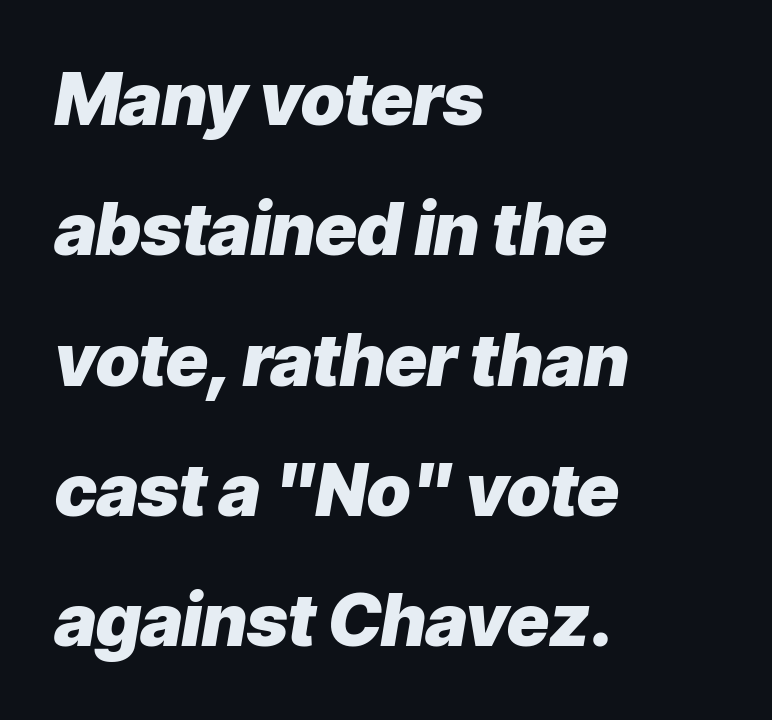
Q: Is the text bold? A: Yes.
Q: Is the text italic (slanted)? A: Yes, it leans right by about 9 degrees.
Q: Is the text underlined? A: No.
Q: How is the paragraph aligned? A: Left-aligned.
Q: Is the spacing between letters normal or unusually wide? A: Normal.
Q: Width (condensed, normal, or wide)? A: Normal.
Q: Stroke contrast? A: Low.
Q: x-height? A: Medium.
Q: Monospaced? A: No.
